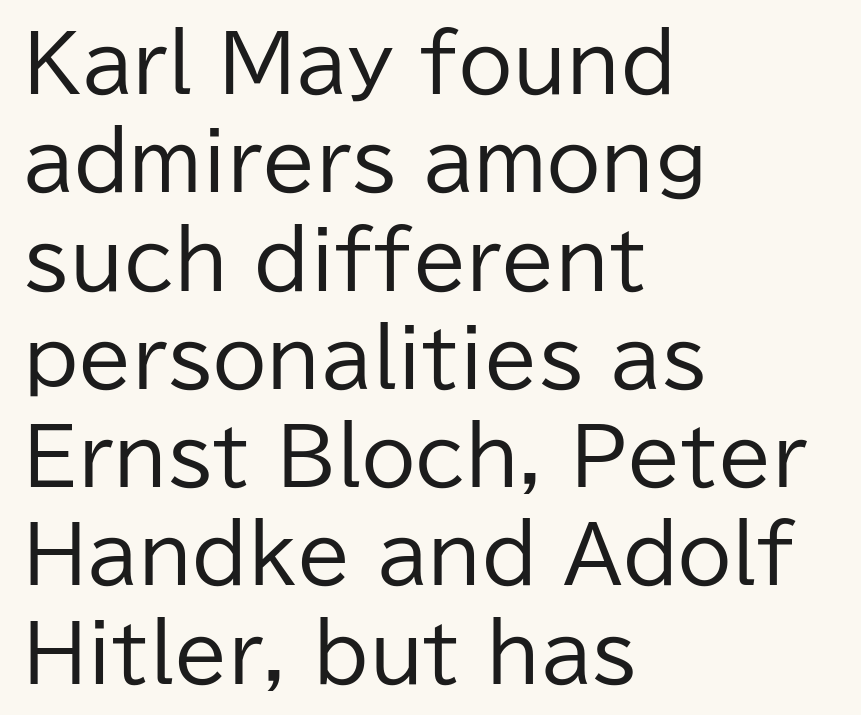
Q: Is the text bold? A: No.
Q: Is the text italic (slanted)? A: No, it is upright.
Q: Is the typeface a serif or a sans-serif typeface? A: Sans-serif.
Q: Is the text underlined? A: No.
Q: How is the paragraph aligned? A: Left-aligned.
Q: Is the spacing between letters normal or unusually wide? A: Normal.
Q: Is the spacing between lines tight, normal or loose? A: Normal.
Q: Width (condensed, normal, or wide)? A: Normal.
Q: Stroke contrast? A: Low.
Q: x-height? A: Medium.
Q: Monospaced? A: No.
